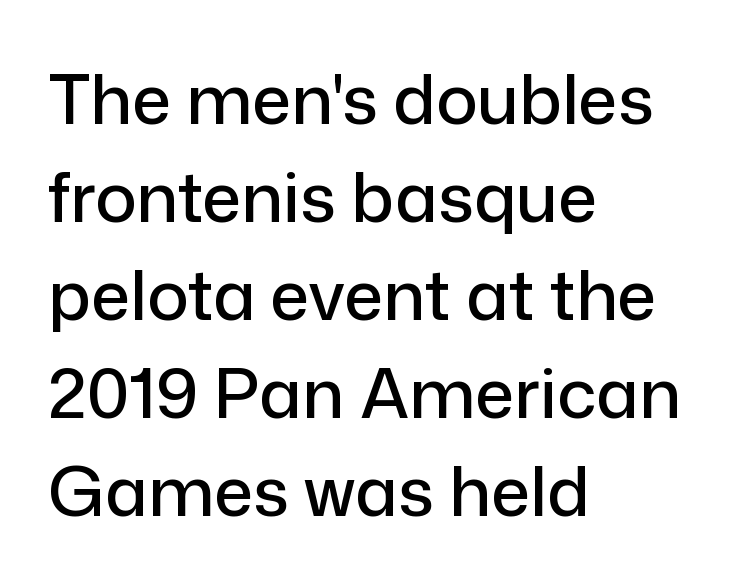
The face used here is proportionally spaced, like ordinary book or web type. Honestly, there is no underline to notice here at all. Line spacing here is normal. Does extra space separate the letters? No, they use regular spacing.
